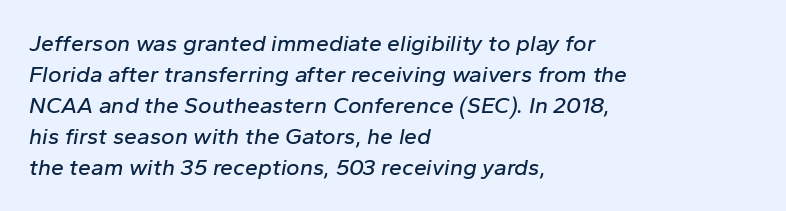
{"italic": "yes", "lean": "right", "slant_degrees": 10, "underline": "no", "align": "left", "line_spacing": "normal", "line_spacing_ratio": 1.35, "letter_spacing": "normal", "letter_spacing_em": 0.0, "glyph_px": 23}
